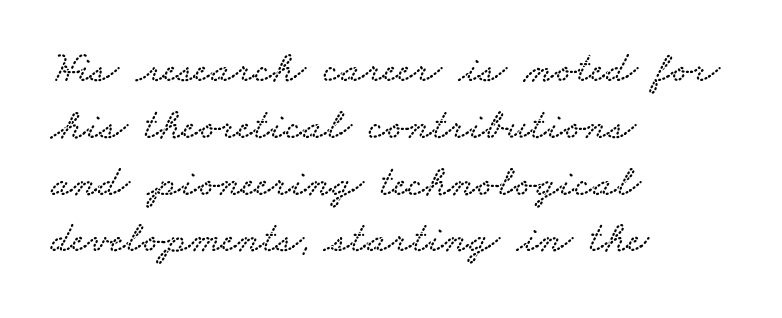
{"serif": "yes", "width": "wide", "stroke_contrast": "low", "x_height": "small", "monospaced": "no", "underline": "no", "align": "left", "line_spacing": "normal", "line_spacing_ratio": 1.29, "letter_spacing": "normal", "letter_spacing_em": 0.0, "glyph_px": 44}
